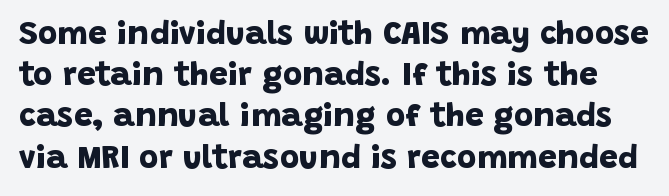
The image shows 33 px bold sans-serif type; set normal line spacing (1.25x), normal letter spacing, not underlined; low stroke contrast and a large x-height.
